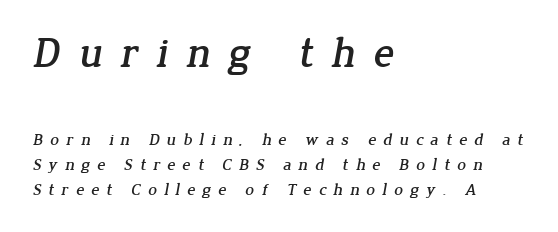
The image shows 43 px serif type; set left-aligned, normal line spacing (1.47x), unusually wide letter spacing (+0.41 em), not underlined; the first (top) block is 2.53x larger; low stroke contrast and a medium x-height.
